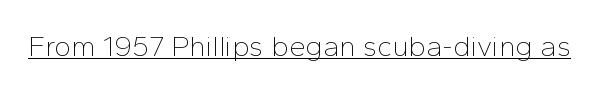
Glyph-to-glyph distance matches everyday printed text. Are there feet on the stems? There aren't — it's a sans. The rendering uses natural spacing where letterforms have individual widths. Italic: no, the glyphs are upright roman.
